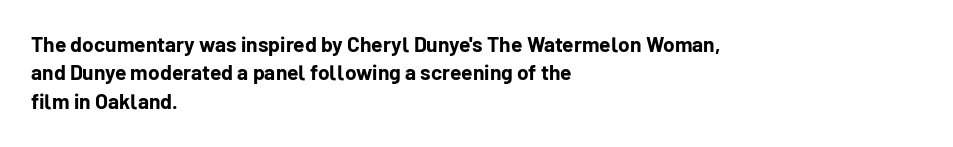
Q: Is the text bold? A: Yes.
Q: Is the text italic (slanted)? A: No, it is upright.
Q: Is the text underlined? A: No.
Q: How is the paragraph aligned? A: Left-aligned.
Q: Is the spacing between letters normal or unusually wide? A: Normal.
Q: Is the spacing between lines tight, normal or loose? A: Normal.
